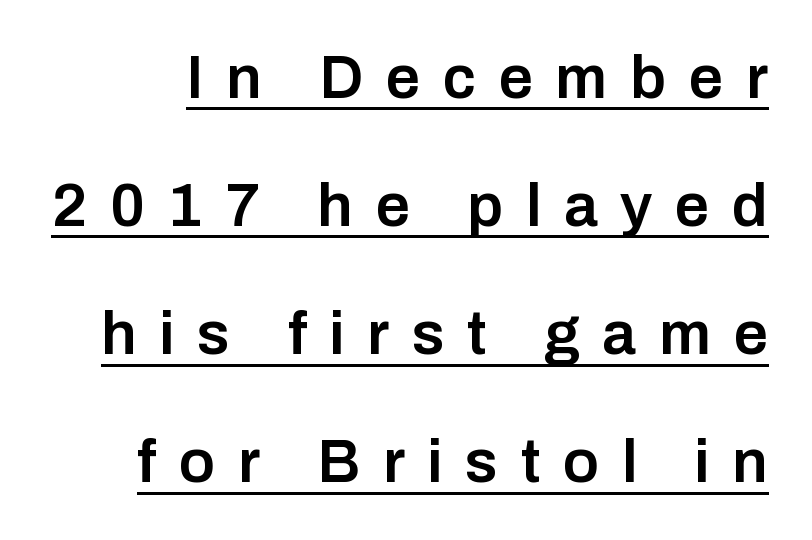
{"serif": "no", "italic": "no", "bold": "semi", "weight": "semibold", "width": "normal", "stroke_contrast": "low", "x_height": "medium", "monospaced": "no", "underline": "yes", "line_spacing": "loose", "line_spacing_ratio": 2.1, "letter_spacing": "wide", "letter_spacing_em": 0.37, "glyph_px": 61}
